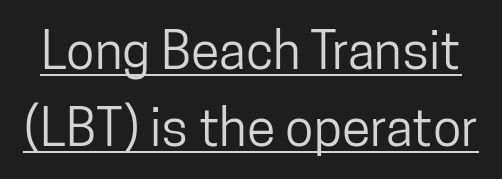
The image shows 52 px condensed sans-serif type, upright; set normal line spacing (1.48x), normal letter spacing, underlined; low stroke contrast and a medium x-height.
